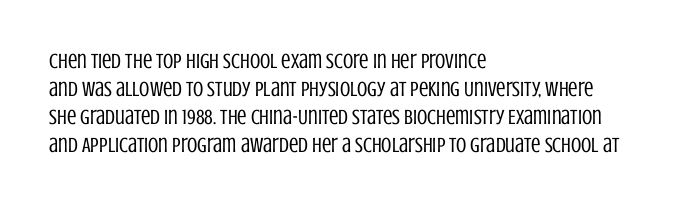
{"italic": "no", "bold": "no", "underline": "no", "align": "left", "line_spacing": "normal", "line_spacing_ratio": 1.33, "letter_spacing": "normal", "letter_spacing_em": 0.0, "glyph_px": 21}
